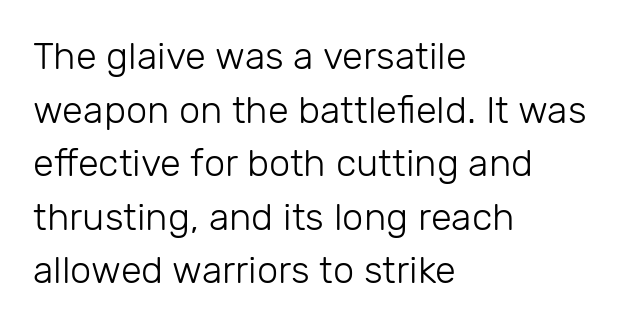
{"serif": "no", "italic": "no", "bold": "no", "weight": "light", "width": "normal", "stroke_contrast": "low", "x_height": "medium", "monospaced": "no", "underline": "no", "align": "left", "line_spacing": "normal", "line_spacing_ratio": 1.41, "letter_spacing": "normal", "letter_spacing_em": 0.0, "glyph_px": 38}
